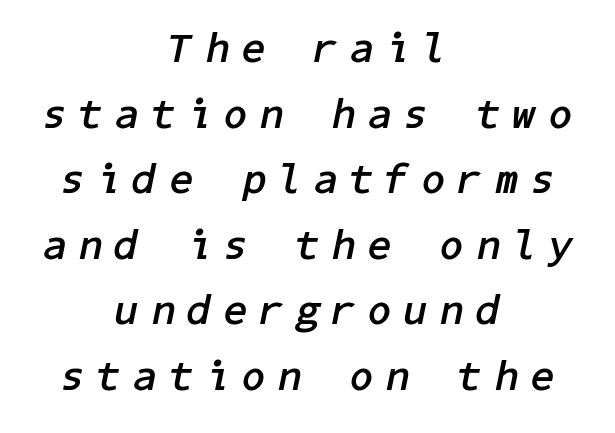
Reading down the block, each line starts at a different indent, mirrored at its end. Reading down the column, the eye jumps a familiar distance to each next line. These lines carry a lot of weight — the face is fully bold. The horizontal fit of the characters is loose and conspicuously gappy. Descenders hang freely into open space. The rendering applies a slant to the glyphs.
